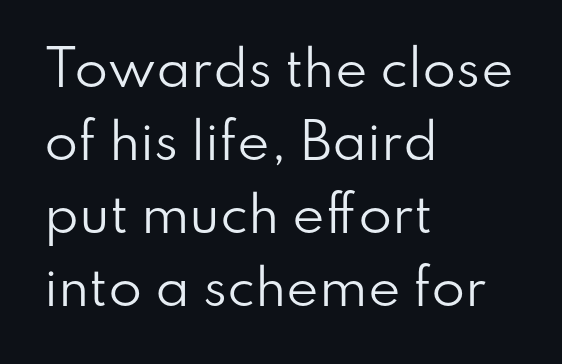
Q: Is the text bold? A: No.
Q: Is the text italic (slanted)? A: No, it is upright.
Q: Is the typeface a serif or a sans-serif typeface? A: Sans-serif.
Q: Is the text underlined? A: No.
Q: How is the paragraph aligned? A: Left-aligned.
Q: Is the spacing between letters normal or unusually wide? A: Normal.
Q: Is the spacing between lines tight, normal or loose? A: Normal.
Q: Width (condensed, normal, or wide)? A: Normal.
Q: Stroke contrast? A: Low.
Q: x-height? A: Small.
Q: Monospaced? A: No.
